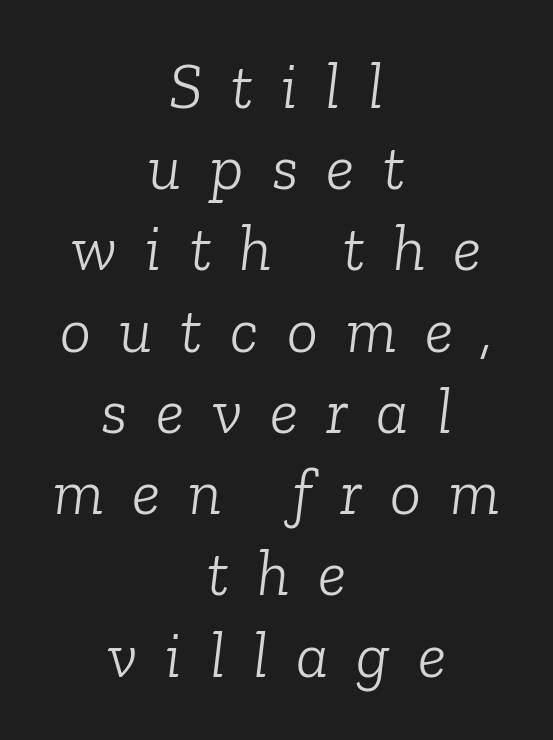
Looking at the ascenders, they clearly lean. Just letters on the line, the space beneath them empty. Short and long lines alike share a common midpoint. The passage shown is typed in a proportional face where columns would drift. Vertically, the passage feels balanced, rows spaced as you'd expect. Typographically, this falls in the serif category.
